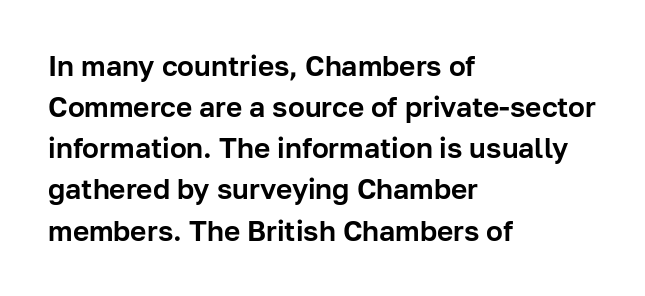
Q: Is the text italic (slanted)? A: No, it is upright.
Q: Is the typeface a serif or a sans-serif typeface? A: Sans-serif.
Q: Is the text underlined? A: No.
Q: How is the paragraph aligned? A: Left-aligned.
Q: Is the spacing between letters normal or unusually wide? A: Normal.
Q: Is the spacing between lines tight, normal or loose? A: Normal.
Q: Width (condensed, normal, or wide)? A: Normal.
Q: Stroke contrast? A: Low.
Q: x-height? A: Medium.
Q: Monospaced? A: No.
